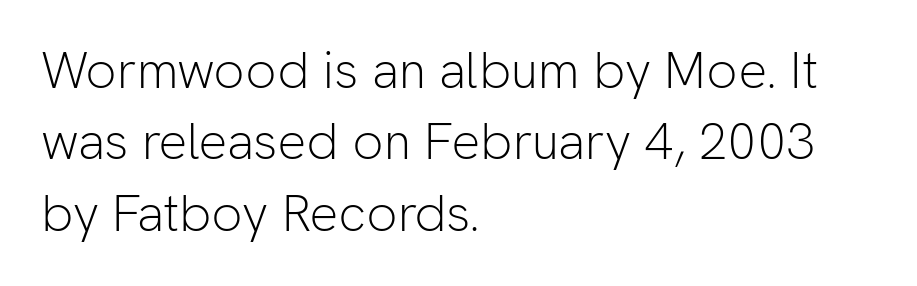
The image shows 51 px light sans-serif type, upright; set left-aligned, normal line spacing (1.4x), normal letter spacing, not underlined; low stroke contrast and a medium x-height.
